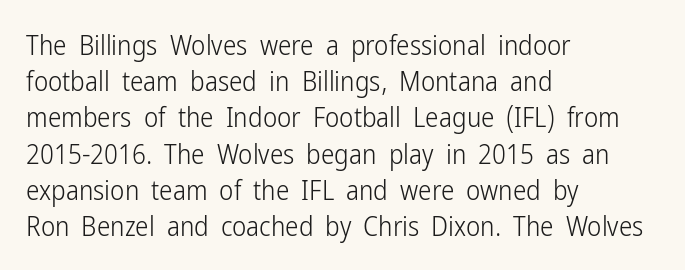
The strokes carry an ordinary text weight at most. Teacher's note: observe the even left margin — that is flush-left alignment. The lines sit at an ordinary, default distance from one another. Does extra space separate the letters? No, they use regular spacing. Posture: vertical. The specimen omits any rule beneath the text block's lines.
